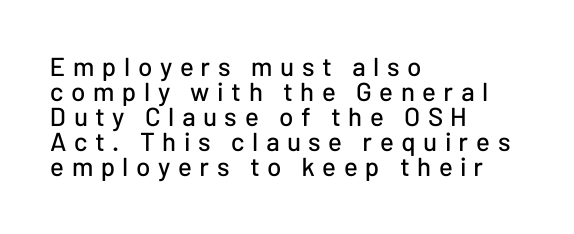
The image shows 26 px text type, upright; set left-aligned, tight line spacing (0.96x), unusually wide letter spacing (+0.29 em), not underlined.
